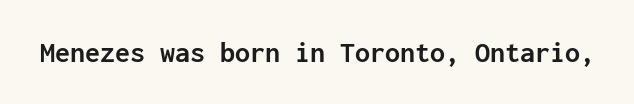
Q: Is the text bold? A: Yes.
Q: Is the text italic (slanted)? A: No, it is upright.
Q: Is the typeface a serif or a sans-serif typeface? A: Sans-serif.
Q: Is the text underlined? A: No.
Q: Is the spacing between letters normal or unusually wide? A: Normal.
Q: Width (condensed, normal, or wide)? A: Normal.
Q: Stroke contrast? A: Low.
Q: x-height? A: Medium.
Q: Monospaced? A: Yes.
